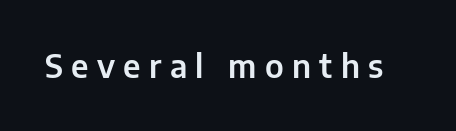
{"serif": "no", "italic": "no", "width": "normal", "stroke_contrast": "low", "x_height": "medium", "monospaced": "no", "underline": "no", "letter_spacing": "wide", "letter_spacing_em": 0.26, "glyph_px": 32}
